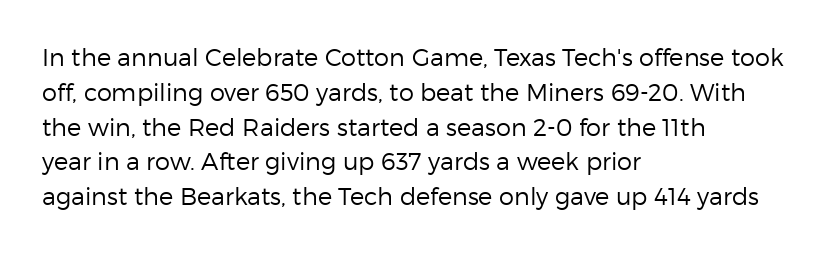
Summary of weight: not heavy and not bold. The passage shown stacks its lines at a standard gap. Upright lettering throughout. Tracking value appears to be zero — textbook default spacing.
